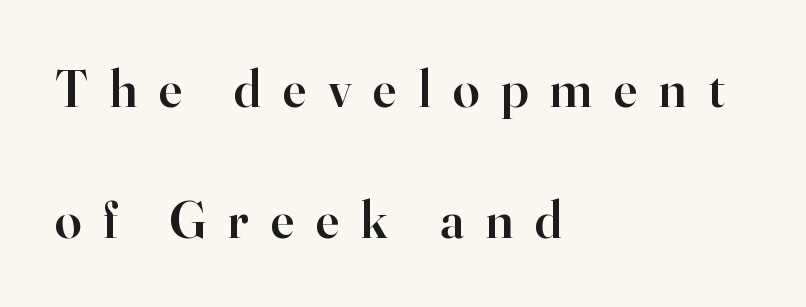
Firm but not heavy-handed strokes: this text is semibold. The letters advance in unequal steps, a hallmark of proportional type. The zone under the glyphs is completely vacant. Style check: upright. Letter spacing: wide. In CSS terms this would be text-align: left.
